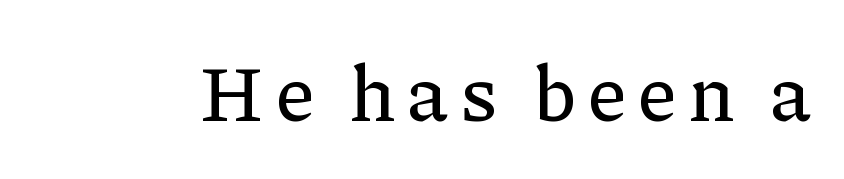
Q: Is the text italic (slanted)? A: No, it is upright.
Q: Is the typeface a serif or a sans-serif typeface? A: Serif.
Q: Is the text underlined? A: No.
Q: Width (condensed, normal, or wide)? A: Normal.
Q: Stroke contrast? A: Low.
Q: x-height? A: Medium.
Q: Monospaced? A: No.
